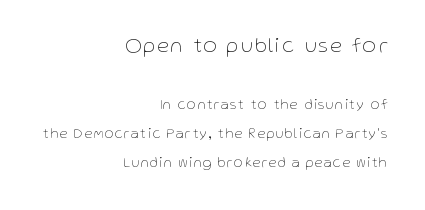
Q: Is the text bold? A: No.
Q: Is the text italic (slanted)? A: No, it is upright.
Q: Is the text underlined? A: No.
Q: How is the paragraph aligned? A: Right-aligned.
Q: Is the spacing between lines tight, normal or loose? A: Loose.
Q: Which block of text is set in a larger size, the first (top) or the second (bottom)? A: The first (top) one.
